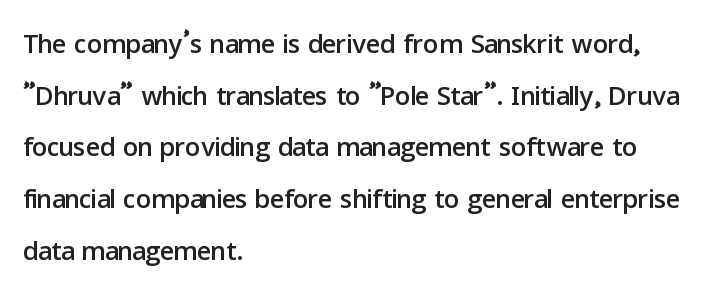
Q: Is the text italic (slanted)? A: No, it is upright.
Q: Is the typeface a serif or a sans-serif typeface? A: Sans-serif.
Q: Is the text underlined? A: No.
Q: How is the paragraph aligned? A: Left-aligned.
Q: Is the spacing between letters normal or unusually wide? A: Normal.
Q: Is the spacing between lines tight, normal or loose? A: Normal.
Q: Width (condensed, normal, or wide)? A: Normal.
Q: Stroke contrast? A: Low.
Q: x-height? A: Medium.
Q: Monospaced? A: No.
